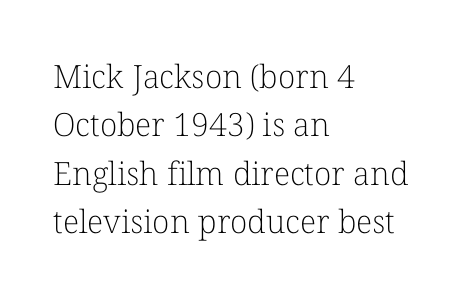
{"serif": "yes", "italic": "no", "bold": "no", "weight": "light", "width": "normal", "stroke_contrast": "low", "x_height": "medium", "monospaced": "no", "underline": "no", "align": "left", "line_spacing": "normal", "line_spacing_ratio": 1.51, "letter_spacing": "normal", "letter_spacing_em": 0.0, "glyph_px": 32}
